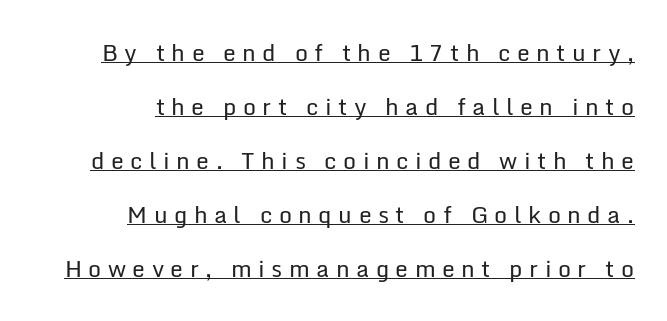
Q: Is the text bold? A: No.
Q: Is the text italic (slanted)? A: No, it is upright.
Q: Is the text underlined? A: Yes.
Q: How is the paragraph aligned? A: Right-aligned.
Q: Is the spacing between letters normal or unusually wide? A: Unusually wide.
Q: Is the spacing between lines tight, normal or loose? A: Loose.
